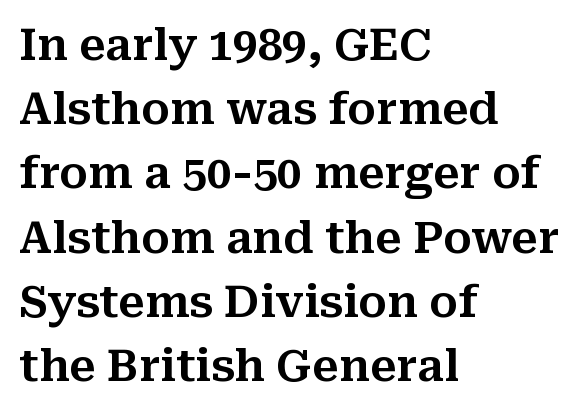
Font category for this specimen: serif. Every character sits straight up, as roman type does. Quick note: interline space is typical. The passage is arranged the way most books set body copy — flush left. Anything drawn beneath the words? Only blank space. Each letter keeps its own natural width here, so spacing adapts to shape.
